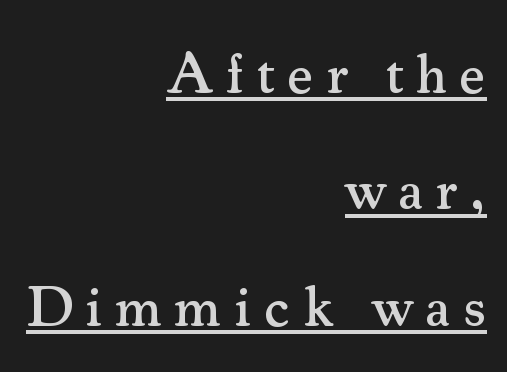
Layout note: lines flush right. Vertical strokes here are truly vertical. Letterform terminals end in serifs throughout the passage. A continuous stroke trails under the words, as in a hyperlink. In terms of leading, this rendering errs on the spacious side.
